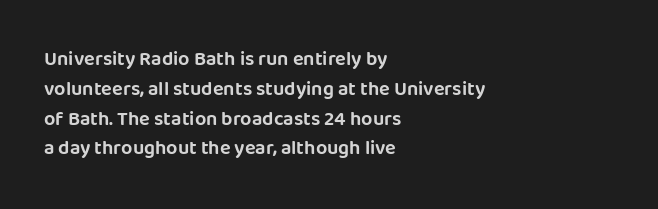
{"italic": "no", "underline": "no", "align": "left", "line_spacing": "normal", "line_spacing_ratio": 1.49, "letter_spacing": "normal", "letter_spacing_em": 0.0, "glyph_px": 20}
